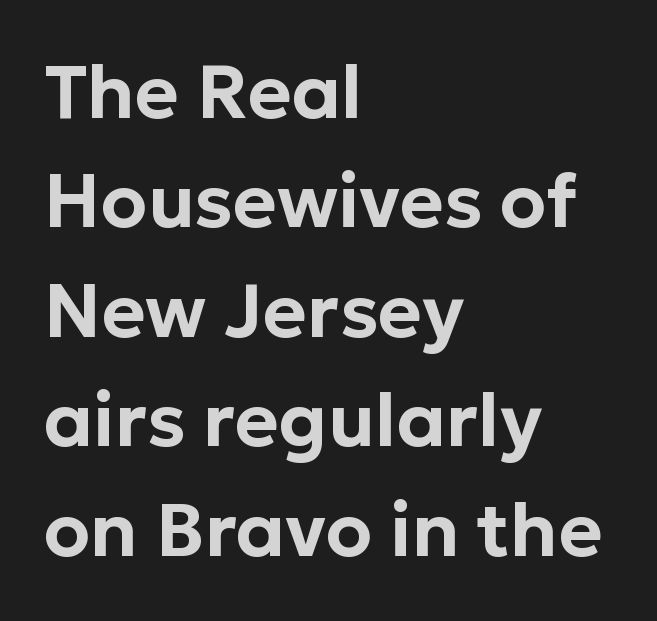
The image shows 75 px sans-serif type, upright; set left-aligned, normal line spacing (1.46x), normal letter spacing, not underlined; low stroke contrast and a medium x-height.
